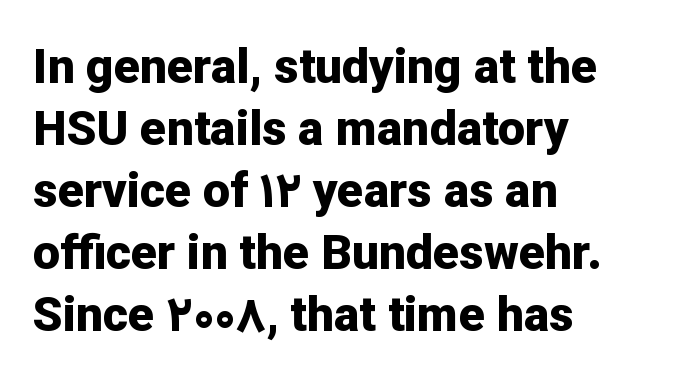
Thick stems and heavy bowls — unmistakably bold. Do the characters align in a grid? No, the font is proportional. The horizontal fit of the characters is conventional and even. The passage is arranged the way most books set body copy — flush left. Interline gaps are of average width in this sample.
